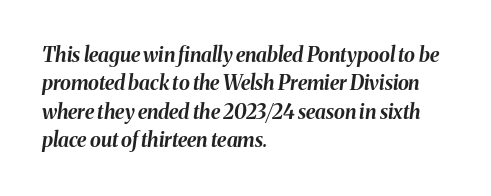
Q: Is the text bold? A: Yes.
Q: Is the text italic (slanted)? A: Yes, it leans right by about 8 degrees.
Q: Is the text underlined? A: No.
Q: How is the paragraph aligned? A: Left-aligned.
Q: Is the spacing between letters normal or unusually wide? A: Normal.
Q: Is the spacing between lines tight, normal or loose? A: Normal.
